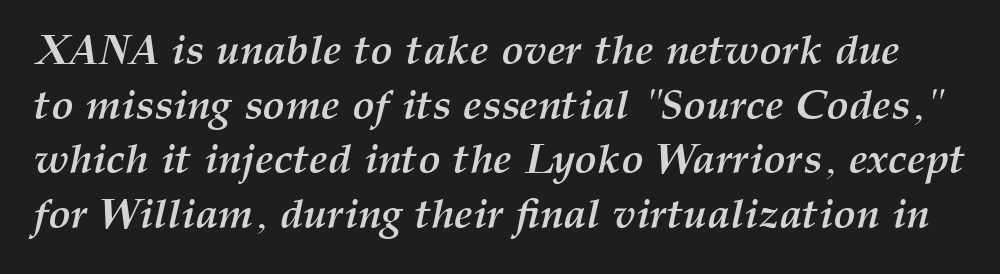
Proportional: the letters do not fall into vertical columns. Honestly, the letter spacing is just normal — you wouldn't notice it. Each new line begins a customary step beneath the previous one. The letters are slanted; this is an italic face. The words here are not underlined.
